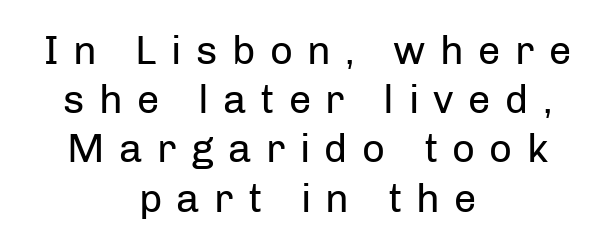
Q: Is the text bold? A: No.
Q: Is the text italic (slanted)? A: No, it is upright.
Q: Is the typeface a serif or a sans-serif typeface? A: Sans-serif.
Q: Is the text underlined? A: No.
Q: How is the paragraph aligned? A: Centered.
Q: Is the spacing between letters normal or unusually wide? A: Unusually wide.
Q: Width (condensed, normal, or wide)? A: Normal.
Q: Stroke contrast? A: Low.
Q: x-height? A: Medium.
Q: Monospaced? A: No.
